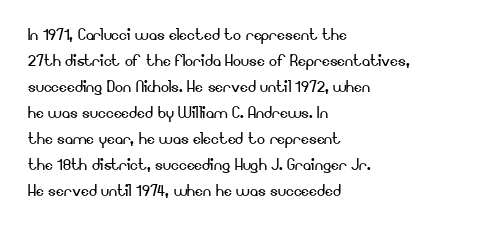
The image shows 20 px text type, upright; set left-aligned, normal line spacing (1.3x), normal letter spacing, not underlined.
